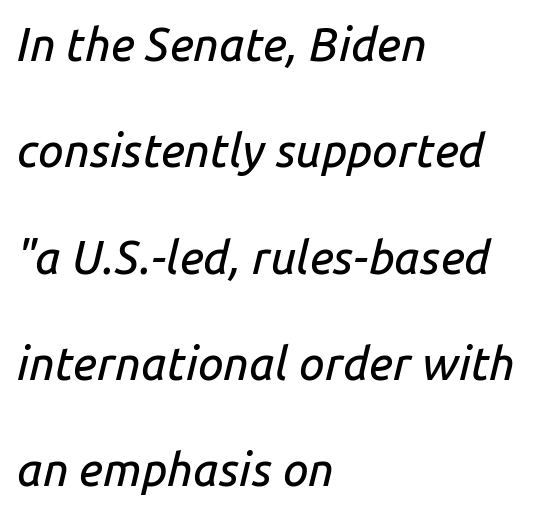
{"italic": "yes", "lean": "right", "slant_degrees": 14, "width": "normal", "stroke_contrast": "low", "x_height": "medium", "monospaced": "no", "underline": "no", "align": "left", "line_spacing": "loose", "line_spacing_ratio": 2.31, "letter_spacing": "normal", "letter_spacing_em": 0.0, "glyph_px": 46}
